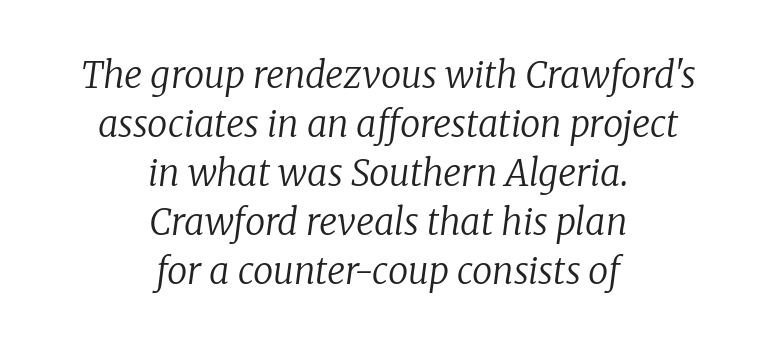
Q: Is the text bold? A: No.
Q: Is the text italic (slanted)? A: Yes, it leans right by about 8 degrees.
Q: Is the typeface a serif or a sans-serif typeface? A: Serif.
Q: Is the text underlined? A: No.
Q: How is the paragraph aligned? A: Centered.
Q: Is the spacing between letters normal or unusually wide? A: Normal.
Q: Is the spacing between lines tight, normal or loose? A: Normal.
Q: Width (condensed, normal, or wide)? A: Normal.
Q: Stroke contrast? A: Low.
Q: x-height? A: Medium.
Q: Monospaced? A: No.
